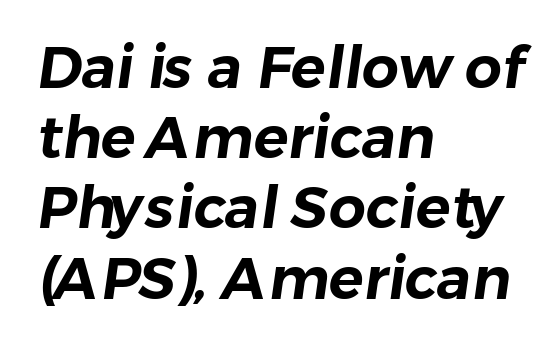
Font category for this specimen: sans-serif. Compared with typical body copy, the letter spacing here is the same. Spacing verdict: proportional, widths tailored to each character. Rule under the text: the space is simply empty. Teacher's note: observe the even left margin — that is flush-left alignment.
